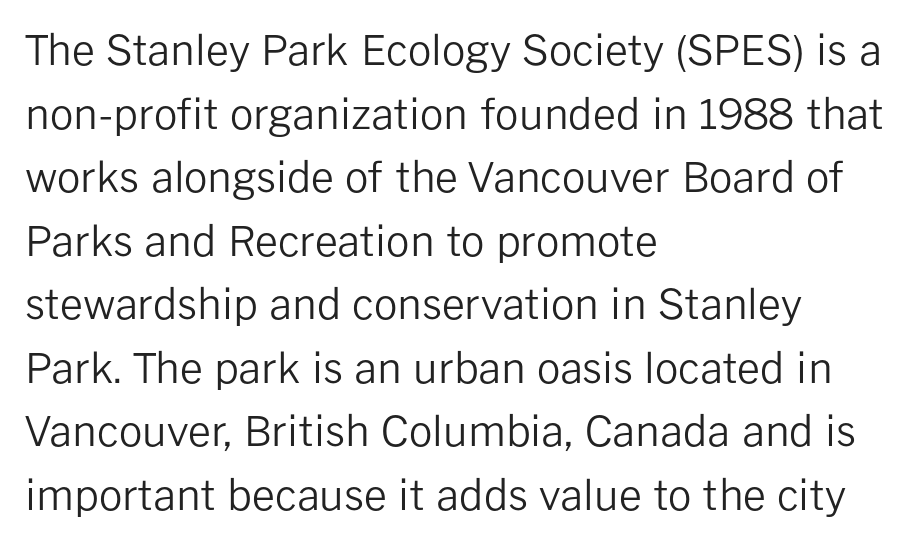
The image shows 41 px regular-weight sans-serif type, upright; set left-aligned, normal line spacing (1.55x), normal letter spacing, not underlined; low stroke contrast and a medium x-height.
